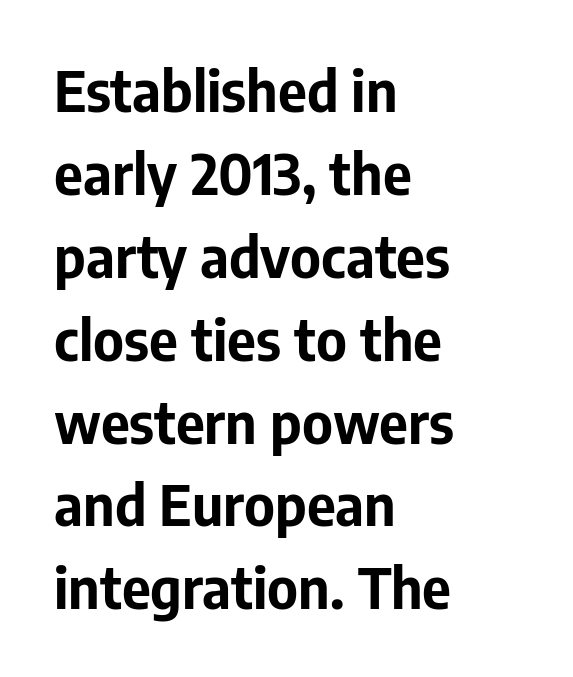
{"serif": "no", "italic": "no", "bold": "yes", "weight": "bold", "width": "normal", "stroke_contrast": "low", "x_height": "medium", "monospaced": "no", "underline": "no", "align": "left", "line_spacing": "normal", "line_spacing_ratio": 1.48, "letter_spacing": "normal", "letter_spacing_em": 0.0, "glyph_px": 56}
